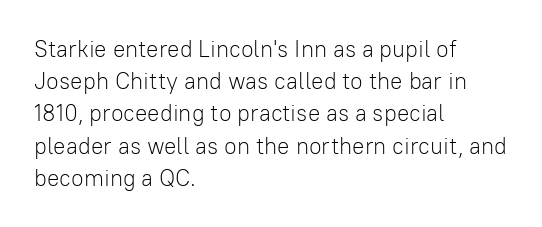
The image shows 23 px text type, upright; set left-aligned, normal line spacing (1.4x), normal letter spacing, not underlined.
